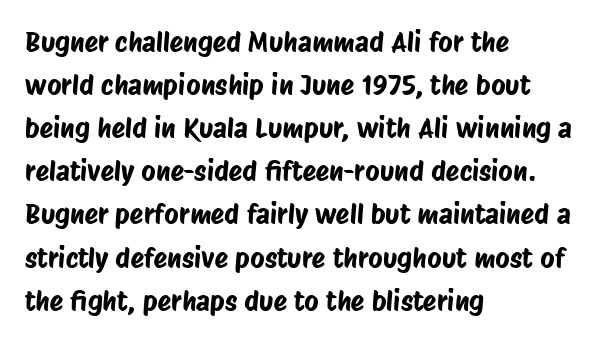
Q: Is the typeface a serif or a sans-serif typeface? A: Sans-serif.
Q: Is the text underlined? A: No.
Q: How is the paragraph aligned? A: Left-aligned.
Q: Is the spacing between letters normal or unusually wide? A: Normal.
Q: Is the spacing between lines tight, normal or loose? A: Normal.
Q: Width (condensed, normal, or wide)? A: Condensed.
Q: Stroke contrast? A: Low.
Q: x-height? A: Large.
Q: Monospaced? A: No.
